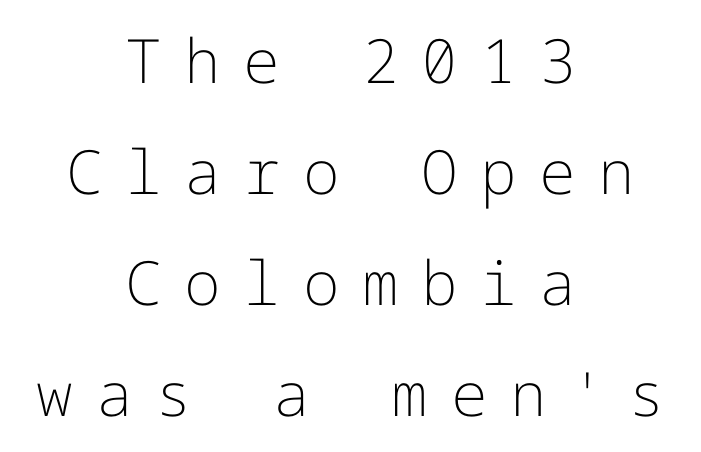
{"serif": "no", "italic": "no", "bold": "no", "weight": "light", "width": "normal", "stroke_contrast": "low", "x_height": "medium", "underline": "no", "align": "center", "line_spacing_ratio": 1.82, "letter_spacing": "wide", "letter_spacing_em": 0.37, "glyph_px": 61}
